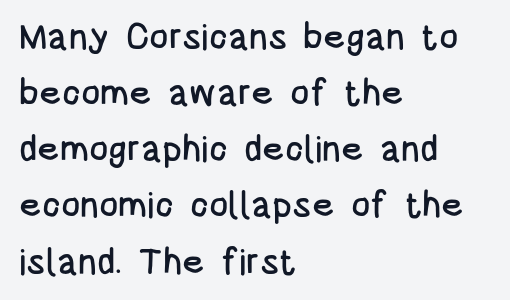
The image shows 36 px condensed sans-serif type, upright; set left-aligned, normal line spacing (1.56x), normal letter spacing, not underlined; low stroke contrast and a large x-height.
